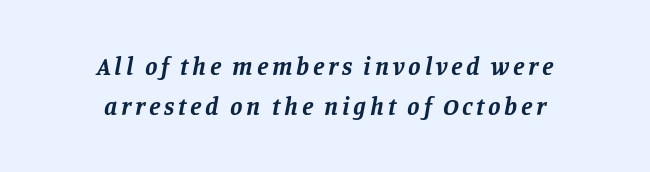
Q: Is the text bold? A: Yes.
Q: Is the text italic (slanted)? A: Yes, it leans right by about 11 degrees.
Q: Is the text underlined? A: No.
Q: How is the paragraph aligned? A: Centered.
Q: Is the spacing between lines tight, normal or loose? A: Normal.
